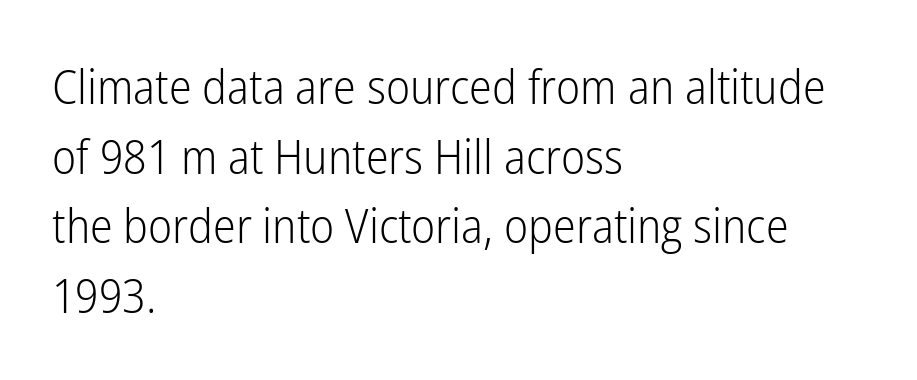
Q: Is the text bold? A: No.
Q: Is the text italic (slanted)? A: No, it is upright.
Q: Is the typeface a serif or a sans-serif typeface? A: Sans-serif.
Q: Is the text underlined? A: No.
Q: How is the paragraph aligned? A: Left-aligned.
Q: Is the spacing between letters normal or unusually wide? A: Normal.
Q: Is the spacing between lines tight, normal or loose? A: Normal.
Q: Width (condensed, normal, or wide)? A: Condensed.
Q: Stroke contrast? A: Low.
Q: x-height? A: Medium.
Q: Monospaced? A: No.
